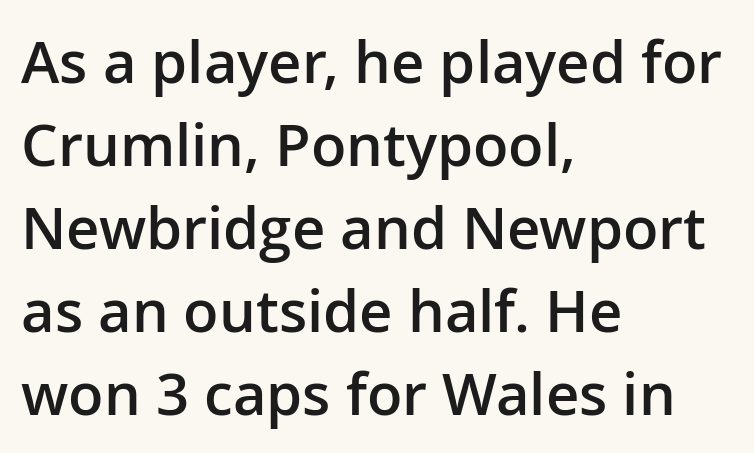
The image shows 58 px semibold sans-serif type, upright; set left-aligned, normal line spacing (1.43x), normal letter spacing, not underlined; low stroke contrast and a medium x-height.
